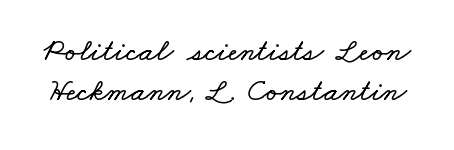
{"width": "wide", "stroke_contrast": "low", "x_height": "small", "monospaced": "no", "underline": "no", "line_spacing": "normal", "line_spacing_ratio": 1.26, "letter_spacing": "normal", "letter_spacing_em": 0.0, "glyph_px": 32}
